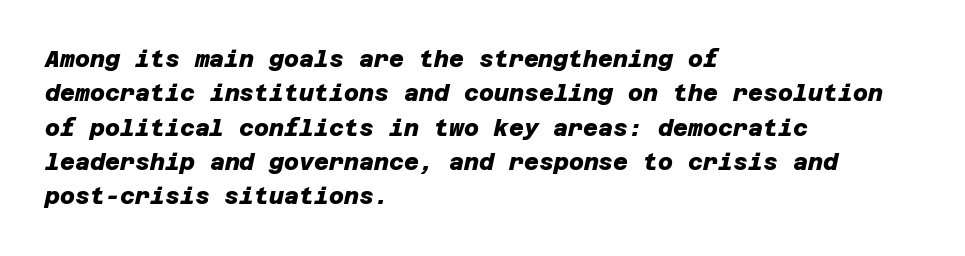
Spacing between characters is what you'd get straight out of the box. This sample is left-justified, so line endings fall wherever the words run out. Honestly, there is no underline to notice here at all. This is heavy type, rendered in bold. Line spacing here is normal.
